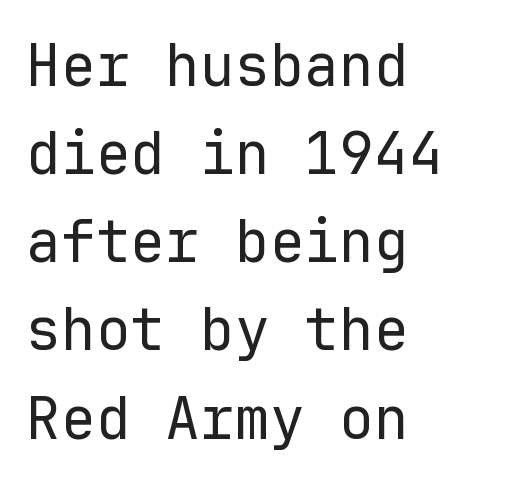
{"serif": "no", "italic": "no", "bold": "no", "weight": "regular", "width": "normal", "stroke_contrast": "low", "x_height": "medium", "monospaced": "yes", "underline": "no", "align": "left", "line_spacing": "normal", "line_spacing_ratio": 1.52, "letter_spacing": "normal", "letter_spacing_em": 0.0, "glyph_px": 58}
